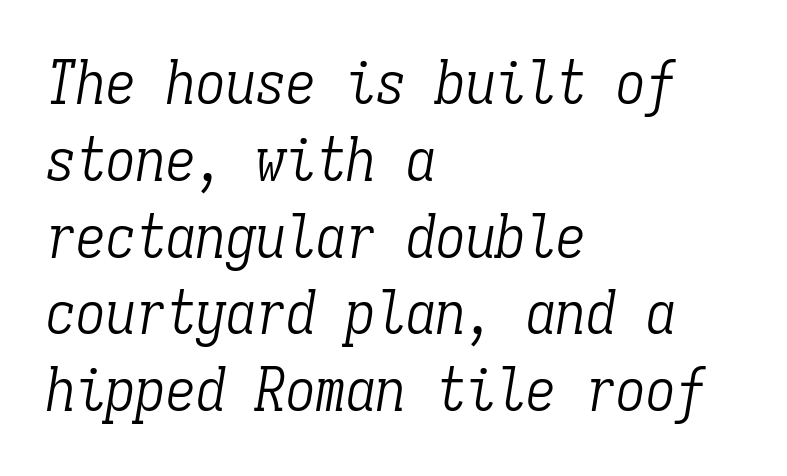
Q: Is the text bold? A: No.
Q: Is the text italic (slanted)? A: Yes, it leans right by about 9 degrees.
Q: Is the typeface a serif or a sans-serif typeface? A: Serif.
Q: Is the text underlined? A: No.
Q: How is the paragraph aligned? A: Left-aligned.
Q: Is the spacing between letters normal or unusually wide? A: Normal.
Q: Is the spacing between lines tight, normal or loose? A: Normal.
Q: Width (condensed, normal, or wide)? A: Condensed.
Q: Stroke contrast? A: Low.
Q: x-height? A: Medium.
Q: Monospaced? A: Yes.
